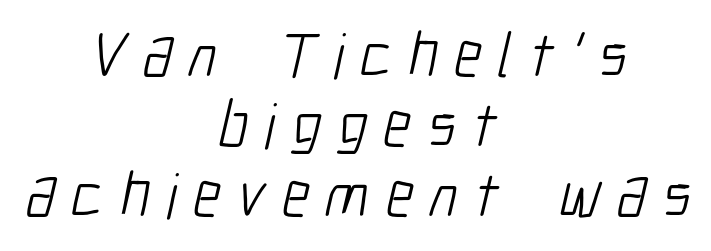
A light-to-regular cut is what we see here. Regarding leading, the lines here are crowded together. What kind of face is this? One without serifs — a sans. Letter spacing: wide. Nobody drew a line under any word here. Layout note: lines centered.
